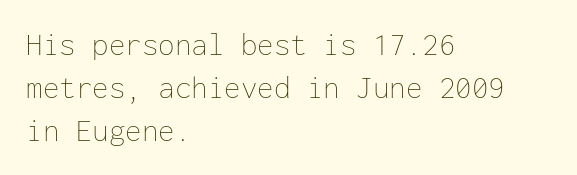
Honestly, the letter spacing is just normal — you wouldn't notice it. Line beginnings align vertically; line endings do not. Letters have the restrained weight of plain body copy at most. The rendering uses typewriter-style spacing with identical character cells.
